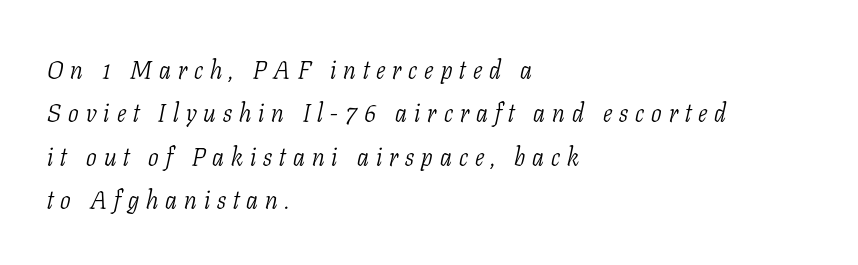
Q: Is the text bold? A: No.
Q: Is the text italic (slanted)? A: Yes, it leans right by about 11 degrees.
Q: Is the text underlined? A: No.
Q: How is the paragraph aligned? A: Left-aligned.
Q: Is the spacing between letters normal or unusually wide? A: Unusually wide.
